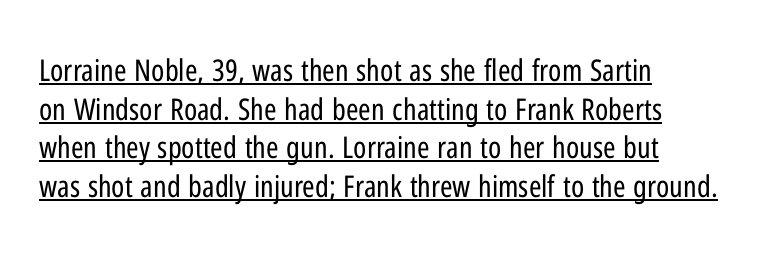
Unbolded letterforms with no extra heft. The typesetter chose a ragged-right arrangement here. The passage shown stacks its lines at a standard gap. Examine the stroke ends and you'll find no serifs. Every word sits above its own underline. Glyph-to-glyph distance matches everyday printed text.
